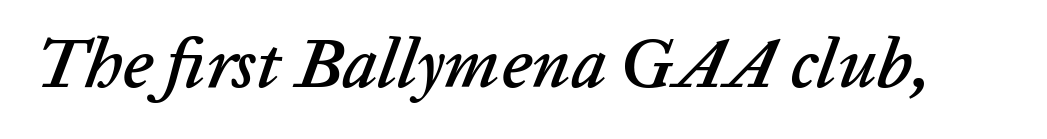
Q: Is the text italic (slanted)? A: Yes, it leans right by about 20 degrees.
Q: Is the text underlined? A: No.
Q: Is the spacing between letters normal or unusually wide? A: Normal.
Q: Width (condensed, normal, or wide)? A: Normal.
Q: Stroke contrast? A: Low.
Q: x-height? A: Medium.
Q: Monospaced? A: No.
